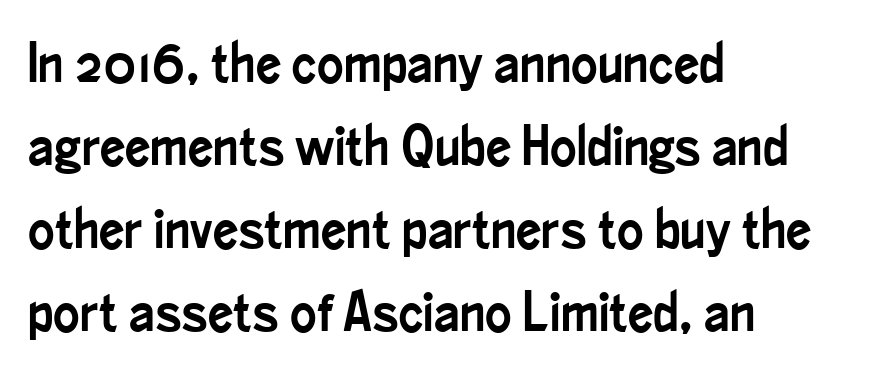
Q: Is the text italic (slanted)? A: No, it is upright.
Q: Is the typeface a serif or a sans-serif typeface? A: Sans-serif.
Q: Is the text underlined? A: No.
Q: How is the paragraph aligned? A: Left-aligned.
Q: Is the spacing between letters normal or unusually wide? A: Normal.
Q: Is the spacing between lines tight, normal or loose? A: Normal.
Q: Width (condensed, normal, or wide)? A: Condensed.
Q: Stroke contrast? A: Low.
Q: x-height? A: Small.
Q: Monospaced? A: No.
